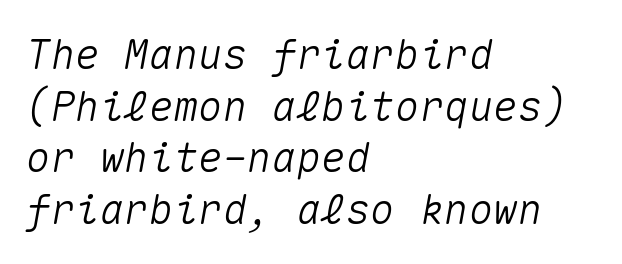
The image shows 41 px text type, italic (leaning right), monospaced; set left-aligned, normal line spacing (1.26x), normal letter spacing, not underlined; medium stroke contrast and a medium x-height.
